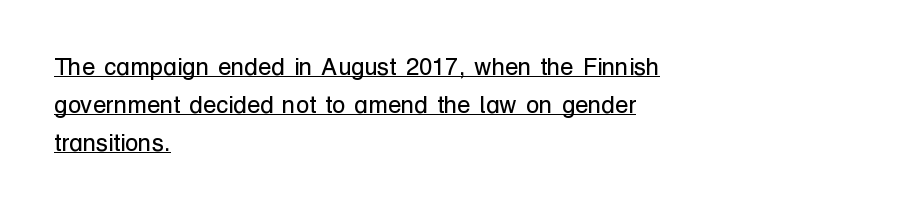
The image shows 24 px text type, upright; set left-aligned, normal line spacing (1.59x), normal letter spacing, underlined.
